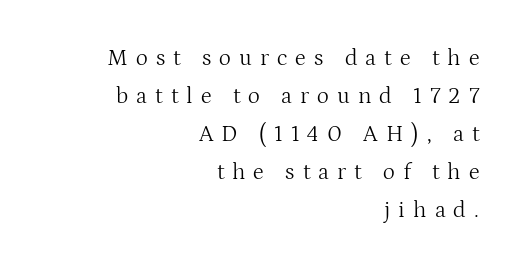
One glance says typical: line gaps are just what's usual. Underline: absent. The font's upright variant was chosen for this text. Summary of weight: not heavy and not bold. The horizontal fit of the characters is loose and conspicuously gappy.
